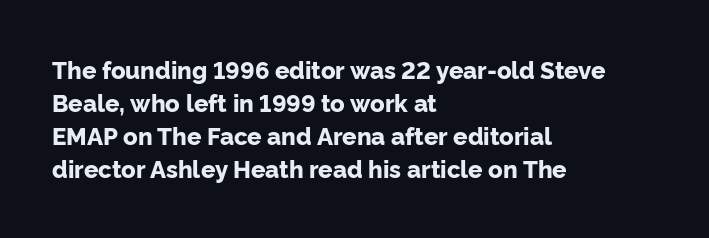
The image shows 24 px bold type, upright; set left-aligned, normal line spacing (1.38x), normal letter spacing, not underlined.
